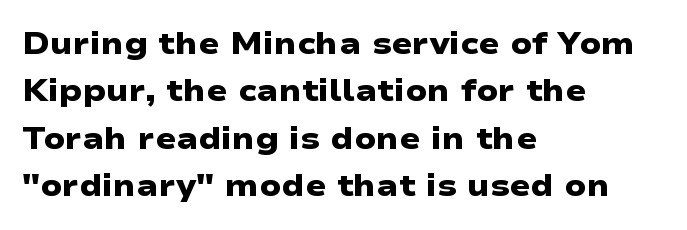
The image shows 31 px heavy, wide sans-serif type; set left-aligned, normal line spacing (1.53x), normal letter spacing, not underlined; low stroke contrast and a medium x-height.
